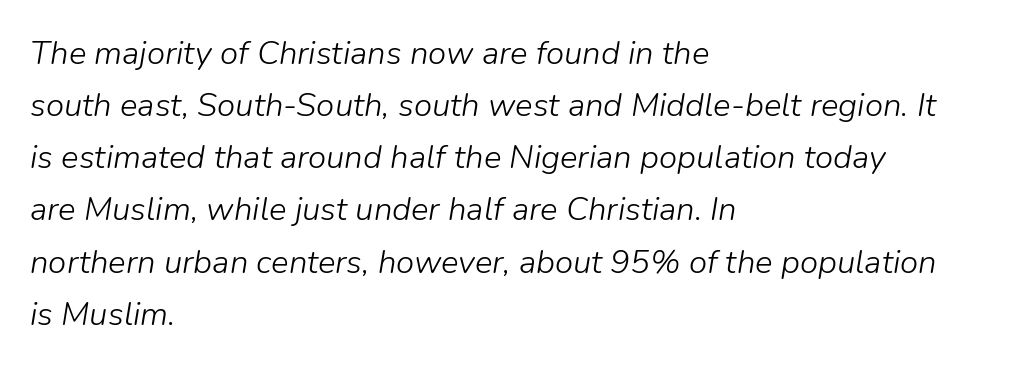
The rendering keeps characters at their native spacing. Honestly, there is no underline to notice here at all. These lines are rendered in a variable-pitch font. In terms of leading, this rendering sits right in the middle. Stroke mass is kept to a normal reading level or below.
